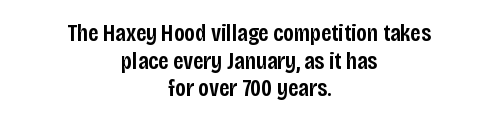
Q: Is the text bold? A: Semi-bold.
Q: Is the text italic (slanted)? A: No, it is upright.
Q: Is the text underlined? A: No.
Q: How is the paragraph aligned? A: Centered.
Q: Is the spacing between letters normal or unusually wide? A: Normal.
Q: Is the spacing between lines tight, normal or loose? A: Tight.
